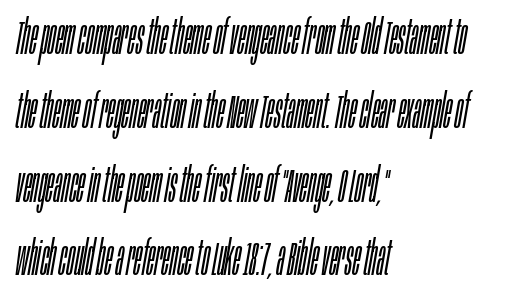
The space beneath each line is pristine and unruled. Each word holds together tightly as a unit, with standard inter-letter gaps. Designer's note — italics engaged. Proportional: the letters do not fall into vertical columns. The line-height multiplier appears to be the usual default.
